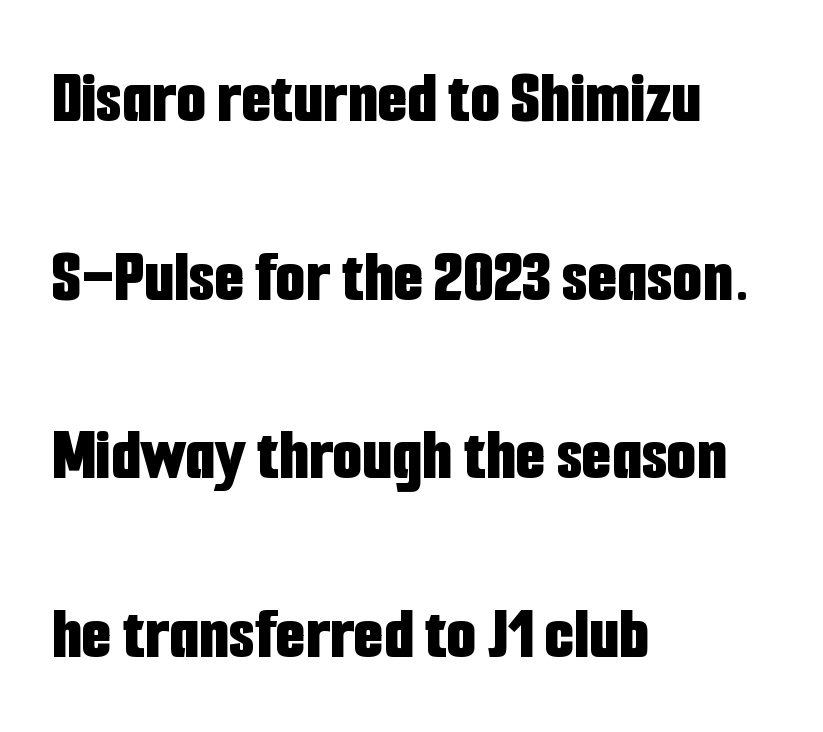
Q: Is the text bold? A: Yes.
Q: Is the text italic (slanted)? A: No, it is upright.
Q: Is the typeface a serif or a sans-serif typeface? A: Sans-serif.
Q: Is the text underlined? A: No.
Q: How is the paragraph aligned? A: Left-aligned.
Q: Is the spacing between letters normal or unusually wide? A: Normal.
Q: Is the spacing between lines tight, normal or loose? A: Loose.
Q: Width (condensed, normal, or wide)? A: Condensed.
Q: Stroke contrast? A: Low.
Q: x-height? A: Medium.
Q: Monospaced? A: No.
